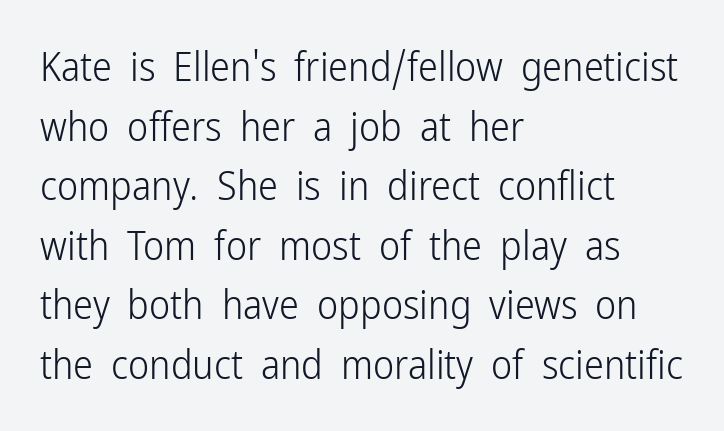
Regular leading. This rendering features lettering with no underline. The lines in this sample share a left origin and differ only in where they stop. These lines are composed in type without serifs.
